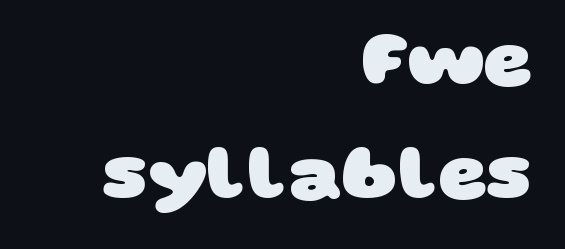
{"serif": "no", "bold": "yes", "weight": "heavy", "width": "wide", "stroke_contrast": "low", "x_height": "large", "monospaced": "no", "underline": "no", "align": "right", "line_spacing": "normal", "line_spacing_ratio": 1.49, "letter_spacing": "normal", "letter_spacing_em": 0.0, "glyph_px": 76}
